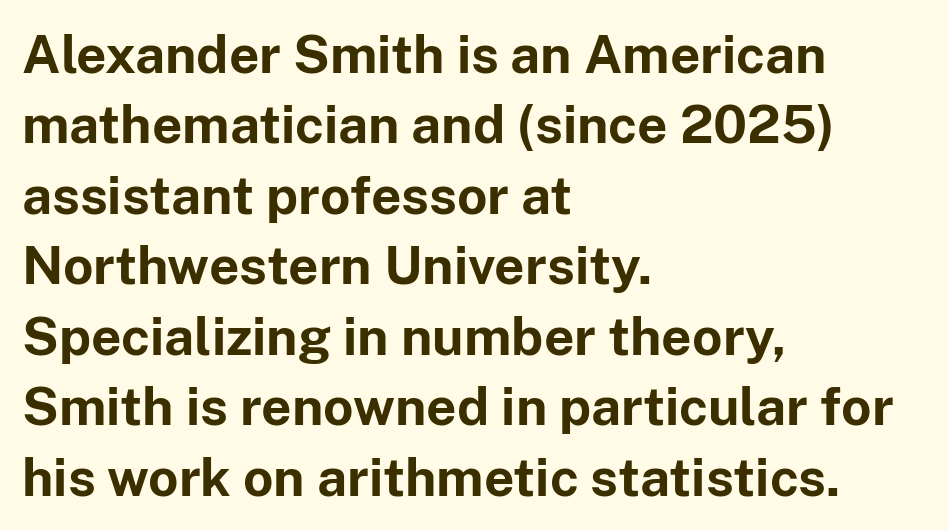
{"serif": "no", "italic": "no", "bold": "yes", "weight": "bold", "width": "normal", "stroke_contrast": "low", "x_height": "medium", "monospaced": "no", "underline": "no", "align": "left", "line_spacing": "normal", "line_spacing_ratio": 1.33, "letter_spacing": "normal", "letter_spacing_em": 0.0, "glyph_px": 53}
